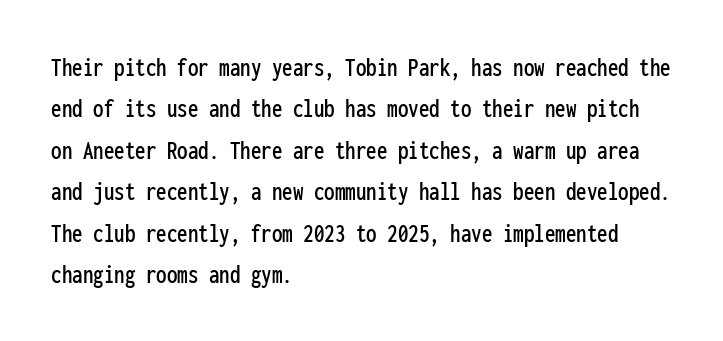
Q: Is the text italic (slanted)? A: No, it is upright.
Q: Is the typeface a serif or a sans-serif typeface? A: Sans-serif.
Q: Is the text underlined? A: No.
Q: How is the paragraph aligned? A: Left-aligned.
Q: Is the spacing between letters normal or unusually wide? A: Normal.
Q: Is the spacing between lines tight, normal or loose? A: Normal.
Q: Width (condensed, normal, or wide)? A: Condensed.
Q: Stroke contrast? A: Low.
Q: x-height? A: Medium.
Q: Monospaced? A: Yes.
